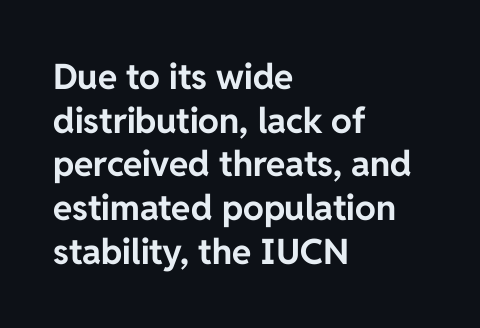
Rule under the text: the space is simply empty. Do the characters align in a grid? No, the font is proportional. Each word holds together tightly as a unit, with standard inter-letter gaps. Does the type have serifs? No, each stem ends abruptly. The sample has been set heavy, in full bold.
